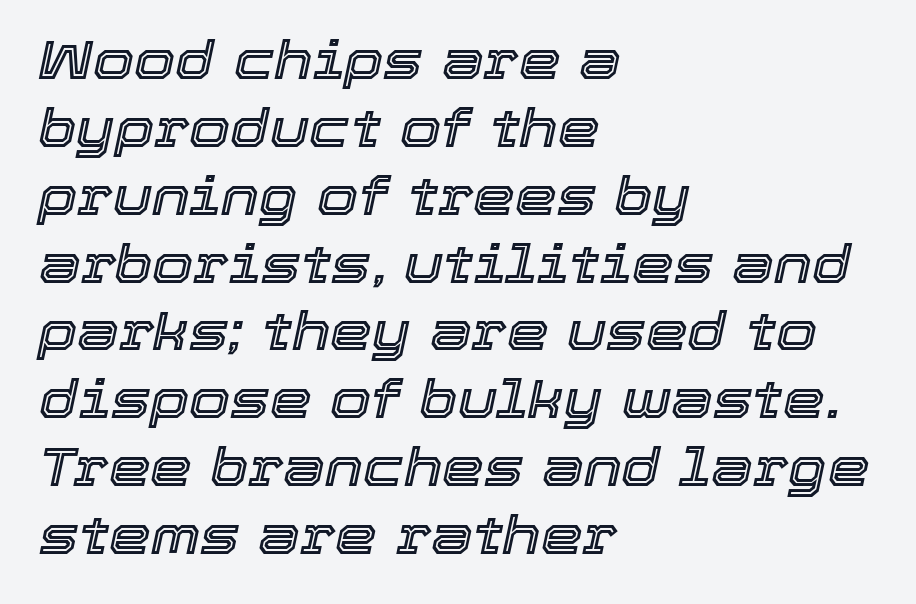
These lines stack with their left ends in a neat column. The rendering uses a moderate line-height, typical for paragraphs. Just letters on the line, the space beneath them empty. The text carries the slant typical of an italic or oblique font. A typesetter would call this proportional, since set widths differ per character. Short note: letters normally spaced.
